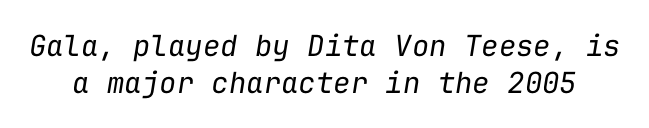
The image shows 29 px regular-weight type, italic (leaning right), monospaced; set normal line spacing (1.26x), normal letter spacing, not underlined; low stroke contrast and a medium x-height.
